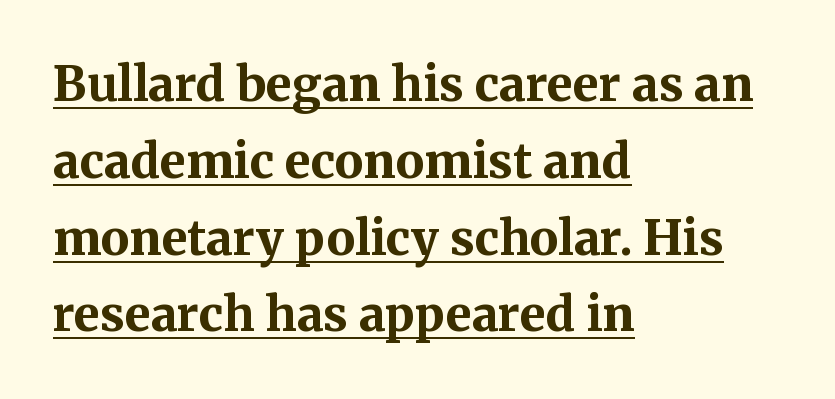
The image shows 48 px bold serif type, upright; set left-aligned, normal line spacing (1.6x), normal letter spacing, underlined; medium stroke contrast and a medium x-height.
